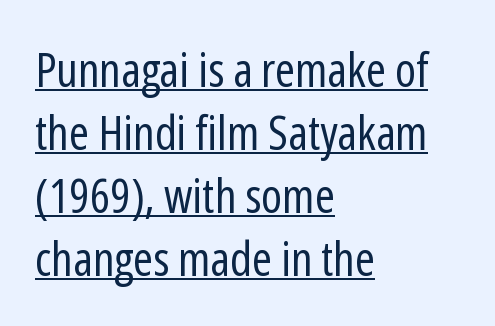
The image shows 48 px regular-weight, condensed sans-serif type, upright; set left-aligned, normal line spacing (1.31x), normal letter spacing, underlined; low stroke contrast and a medium x-height.
